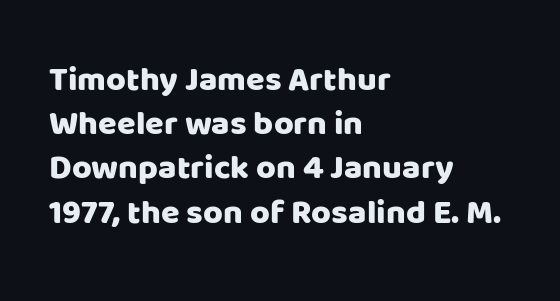
Q: Is the text italic (slanted)? A: No, it is upright.
Q: Is the typeface a serif or a sans-serif typeface? A: Sans-serif.
Q: Is the text underlined? A: No.
Q: How is the paragraph aligned? A: Left-aligned.
Q: Is the spacing between letters normal or unusually wide? A: Normal.
Q: Is the spacing between lines tight, normal or loose? A: Normal.
Q: Width (condensed, normal, or wide)? A: Normal.
Q: Stroke contrast? A: Low.
Q: x-height? A: Large.
Q: Monospaced? A: No.
